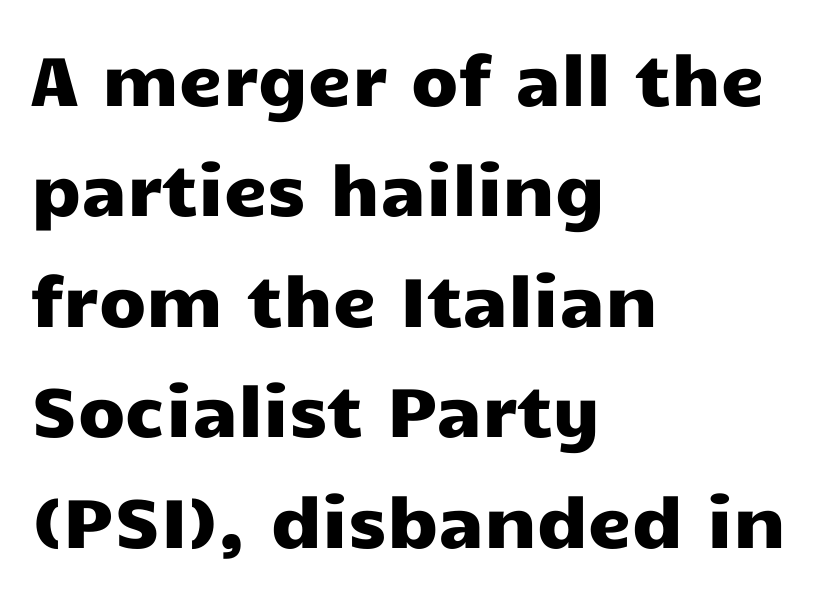
{"serif": "no", "italic": "no", "width": "wide", "stroke_contrast": "low", "x_height": "medium", "monospaced": "no", "underline": "no", "align": "left", "line_spacing": "normal", "line_spacing_ratio": 1.6, "letter_spacing": "normal", "letter_spacing_em": 0.0, "glyph_px": 69}
